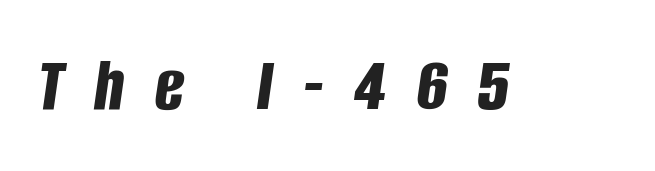
Characters follow at a spacing far wider than the type designer built in. Varying glyph widths throughout — classic text-font behaviour. A bare baseline throughout the passage. Pretty heavy lettering here — definitely bold. Does the lettering tilt? It does — this is italic.
